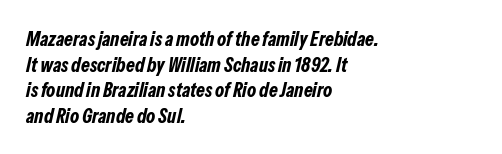
The leading is moderate, giving the passage an even texture. There is no visible air inserted between adjacent glyphs. Quick note: underline off. This is oblique type, the kind used for emphasis or titles. Reading down the block, your eye returns to a fixed left position each line. Heavy-handed strokes throughout: this text is bold.
